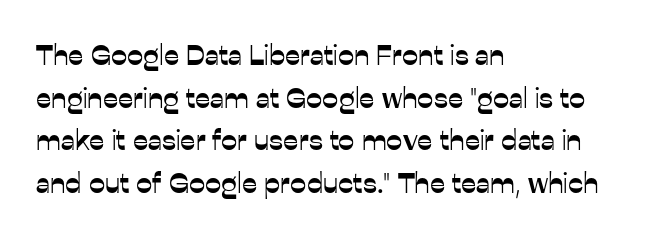
Honestly, there is no underline to notice here at all. Are there feet on the stems? There aren't — it's a sans. The lettering holds an erect, upright posture throughout. One-word summary of the alignment: left. Nothing unusual about the tracking: characters are spaced as the font intends. The space between consecutive lines is moderate.
